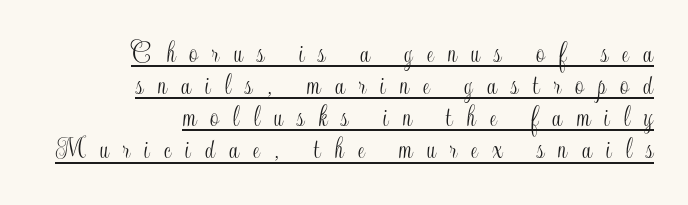
Caption: expanded tracking, letters set apart. Do the characters align in a grid? No, the font is proportional. Does a line run under the words? Yes, clearly.
